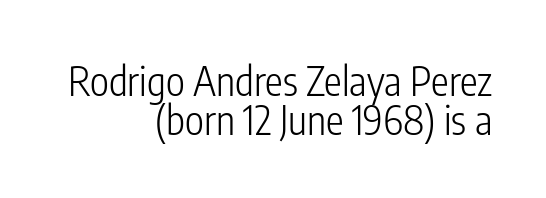
The image shows 40 px light, condensed sans-serif type, upright; set right-aligned, tight line spacing (0.97x), normal letter spacing, not underlined; low stroke contrast and a medium x-height.
